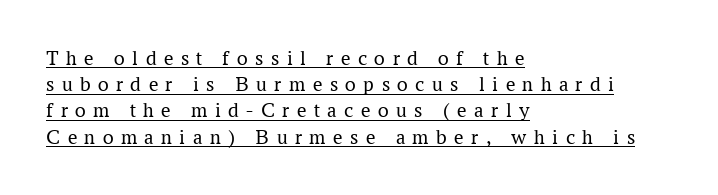
{"italic": "no", "bold": "no", "underline": "yes", "align": "left", "line_spacing": "normal", "line_spacing_ratio": 1.25, "letter_spacing": "wide", "letter_spacing_em": 0.36, "glyph_px": 21}
